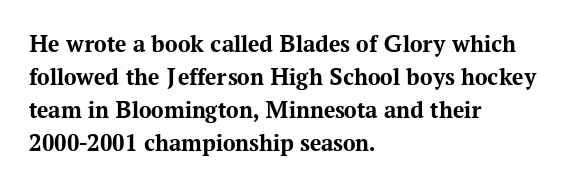
A full-strength bold gives these letters their thick strokes. The gaps between neighbouring characters are ordinary and unremarkable. The lines sit at an ordinary, default distance from one another. Descender tails drop into unmarked territory.
